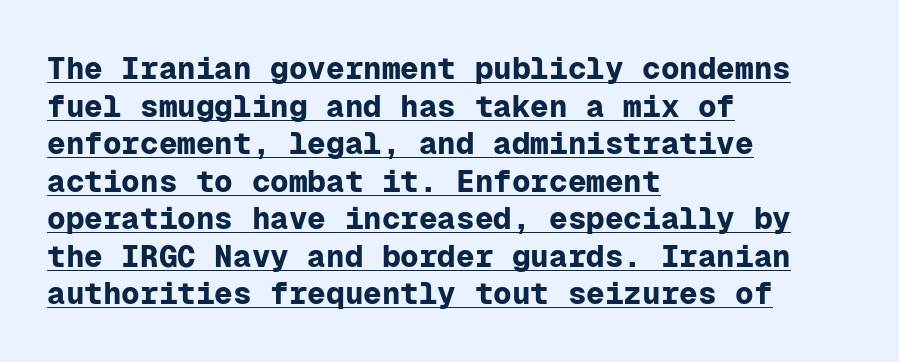
No italicization has been applied; the sample stays upright. Letter spacing: default. I'd call this a sans setting — the letters go barefoot. The lines in this sample share a left origin and differ only in where they stop.
